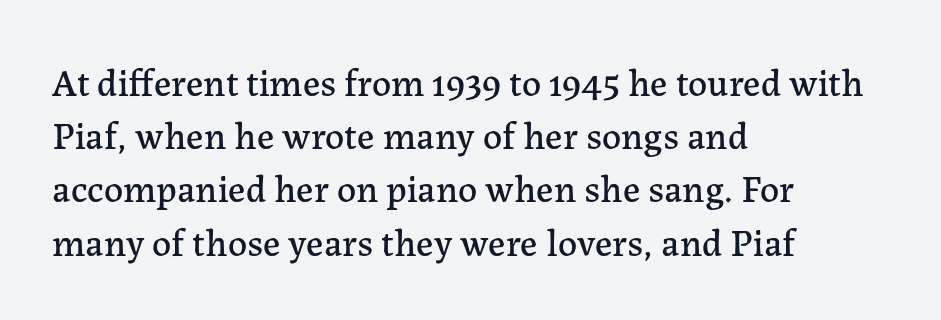
{"serif": "yes", "italic": "no", "width": "normal", "stroke_contrast": "low", "x_height": "medium", "monospaced": "no", "underline": "no", "align": "left", "line_spacing": "normal", "line_spacing_ratio": 1.4, "letter_spacing": "normal", "letter_spacing_em": 0.0, "glyph_px": 38}
